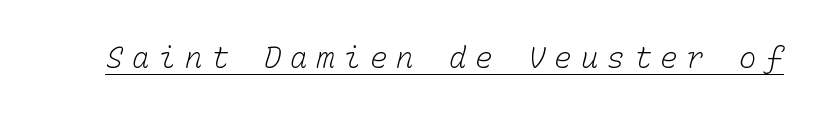
{"bold": "no", "weight": "light", "width": "normal", "stroke_contrast": "low", "x_height": "medium", "monospaced": "yes", "underline": "yes", "letter_spacing": "wide", "letter_spacing_em": 0.31, "glyph_px": 29}
